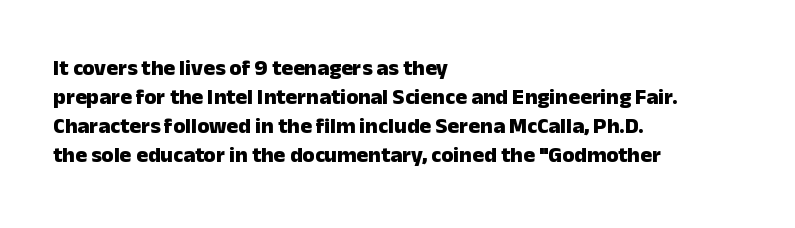
I'd describe the lettering as bold — thick and assertive. Line starts are locked; line ends wander. Nope, not italic — everything's standing straight. Only glyphs here, with clear space below each row.
